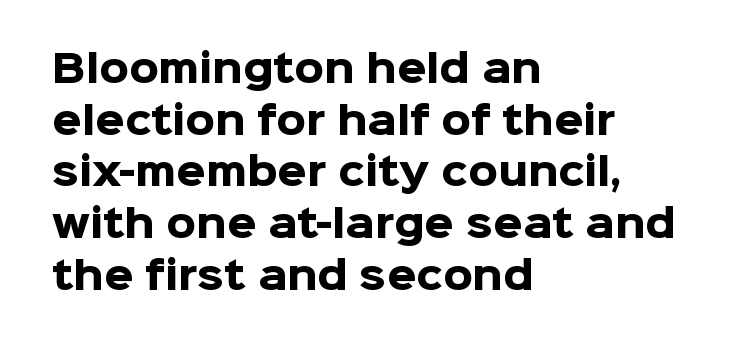
Q: Is the text bold? A: Yes.
Q: Is the text italic (slanted)? A: No, it is upright.
Q: Is the typeface a serif or a sans-serif typeface? A: Sans-serif.
Q: Is the text underlined? A: No.
Q: How is the paragraph aligned? A: Left-aligned.
Q: Is the spacing between letters normal or unusually wide? A: Normal.
Q: Is the spacing between lines tight, normal or loose? A: Normal.
Q: Width (condensed, normal, or wide)? A: Normal.
Q: Stroke contrast? A: Low.
Q: x-height? A: Medium.
Q: Monospaced? A: No.
